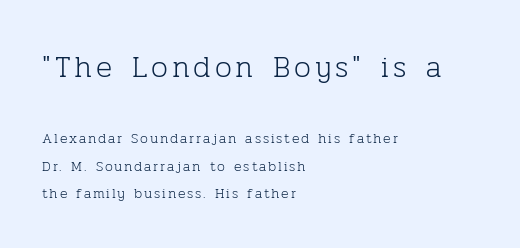
Q: Is the text bold? A: No.
Q: Is the text italic (slanted)? A: No, it is upright.
Q: Is the typeface a serif or a sans-serif typeface? A: Serif.
Q: Is the text underlined? A: No.
Q: How is the paragraph aligned? A: Left-aligned.
Q: Is the spacing between lines tight, normal or loose? A: Loose.
Q: Which block of text is set in a larger size, the first (top) or the second (bottom)? A: The first (top) one.
Q: Width (condensed, normal, or wide)? A: Normal.
Q: Stroke contrast? A: Low.
Q: x-height? A: Medium.
Q: Monospaced? A: No.
